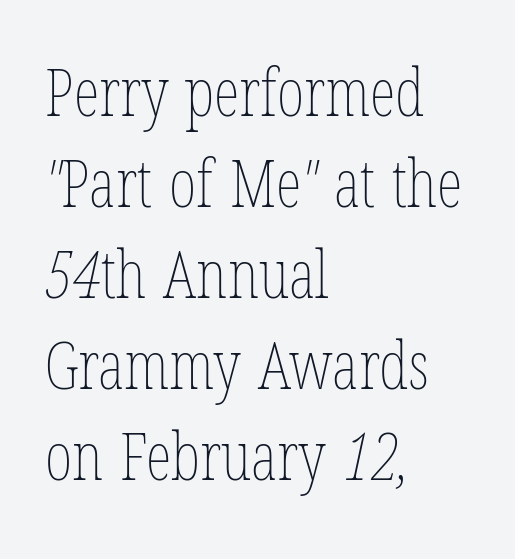
{"bold": "no", "weight": "thin", "width": "condensed", "stroke_contrast": "low", "x_height": "medium", "monospaced": "no", "underline": "no", "align": "left", "line_spacing": "normal", "line_spacing_ratio": 1.38, "letter_spacing": "normal", "letter_spacing_em": 0.0, "glyph_px": 66}
